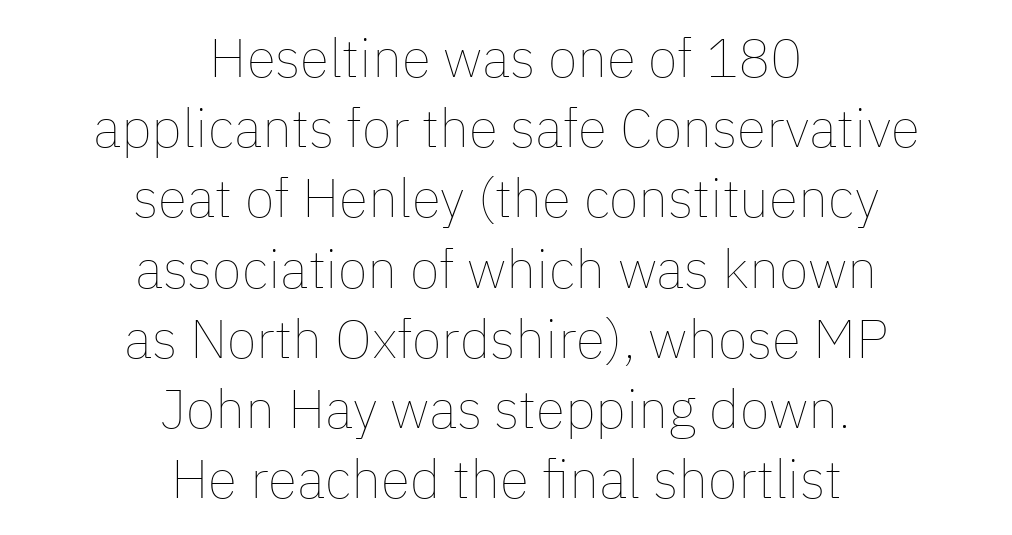
Q: Is the text bold? A: No.
Q: Is the text italic (slanted)? A: No, it is upright.
Q: Is the text underlined? A: No.
Q: How is the paragraph aligned? A: Centered.
Q: Is the spacing between letters normal or unusually wide? A: Normal.
Q: Is the spacing between lines tight, normal or loose? A: Normal.
Q: Width (condensed, normal, or wide)? A: Normal.
Q: Stroke contrast? A: Low.
Q: x-height? A: Medium.
Q: Monospaced? A: No.
